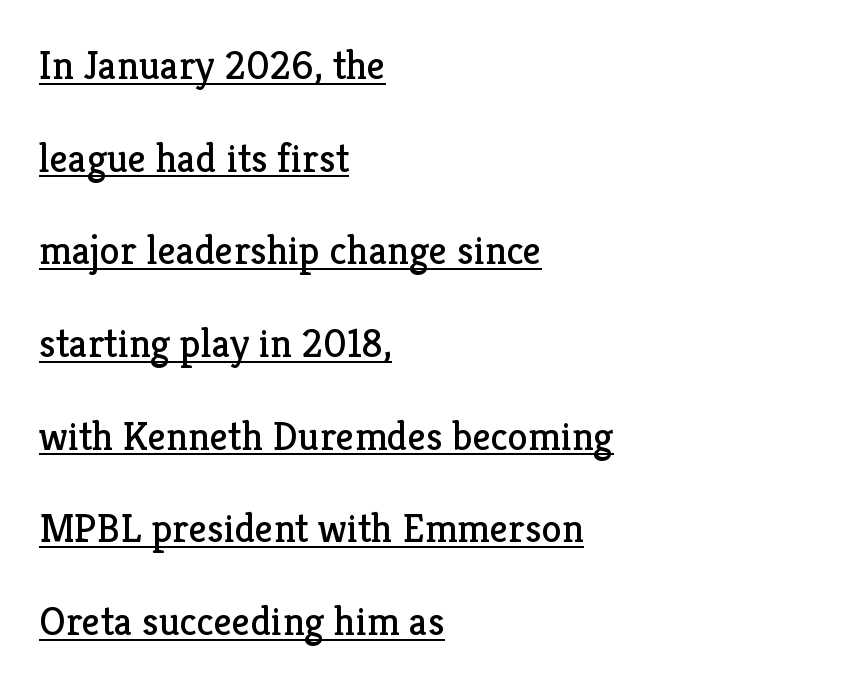
The image shows 41 px regular-weight serif type, upright; set left-aligned, loose line spacing (2.26x), normal letter spacing, underlined; low stroke contrast and a medium x-height.
